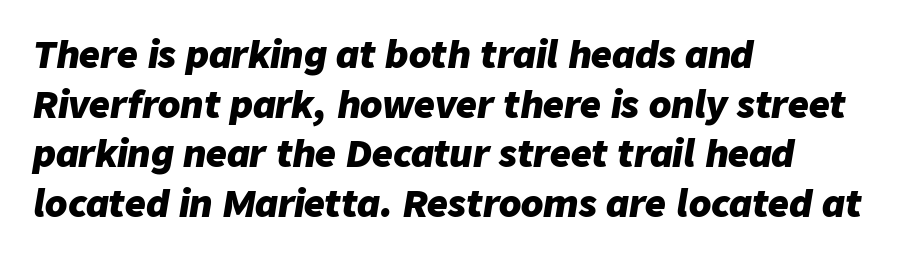
Q: Is the text bold? A: Yes.
Q: Is the text italic (slanted)? A: Yes, it leans right by about 9 degrees.
Q: Is the text underlined? A: No.
Q: How is the paragraph aligned? A: Left-aligned.
Q: Is the spacing between letters normal or unusually wide? A: Normal.
Q: Is the spacing between lines tight, normal or loose? A: Normal.
Q: Width (condensed, normal, or wide)? A: Normal.
Q: Stroke contrast? A: Low.
Q: x-height? A: Medium.
Q: Monospaced? A: No.
